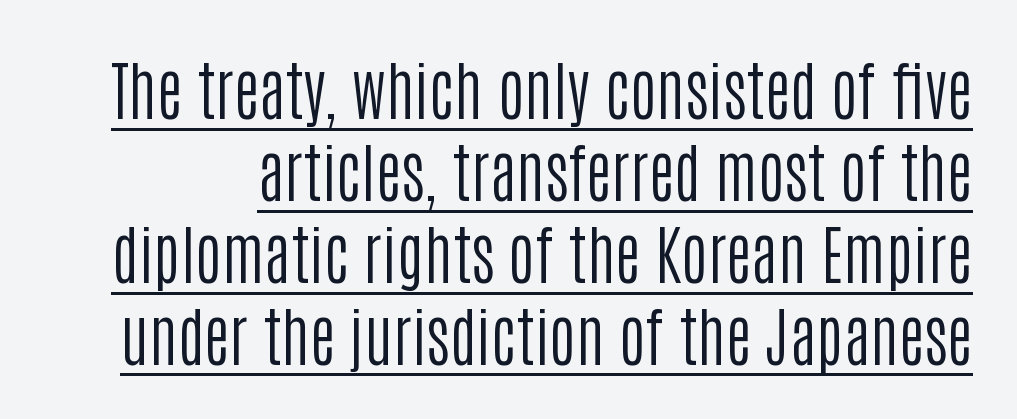
{"serif": "no", "italic": "no", "bold": "no", "weight": "regular", "width": "condensed", "stroke_contrast": "low", "x_height": "large", "monospaced": "no", "underline": "yes", "line_spacing": "normal", "line_spacing_ratio": 1.28, "letter_spacing": "normal", "letter_spacing_em": 0.0, "glyph_px": 64}
